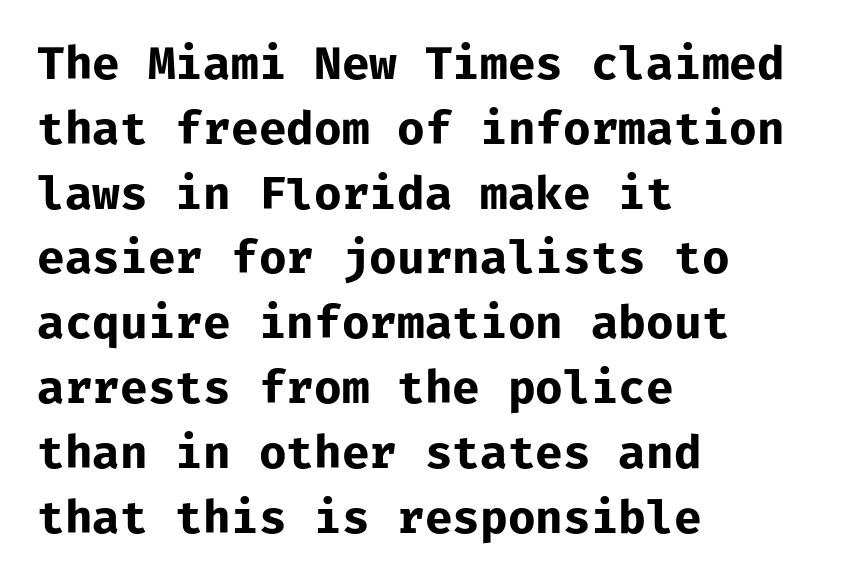
Default kerning and tracking; the words read as compact shapes. Monospaced: the letters line up in strict vertical columns. Notice how the passage keeps a crisp vertical edge on the left only. Typographically, this falls in the sans-serif category.
